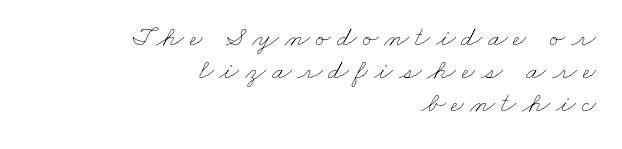
Lines of text with bare space underneath. The type is letterspaced generously, with wide tracking. Character widths vary here, with narrow letters taking less room than wide ones. The vertical gap from one line to the next is small.
